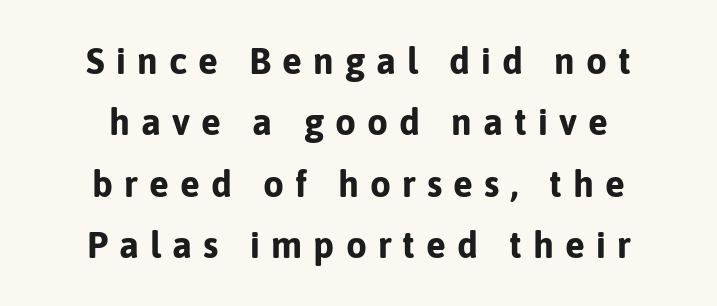
Alignment: centered. Each letter keeps its own natural width here, so spacing adapts to shape. Bare-footed words on every line. The glyphs in this specimen are sans serif.
